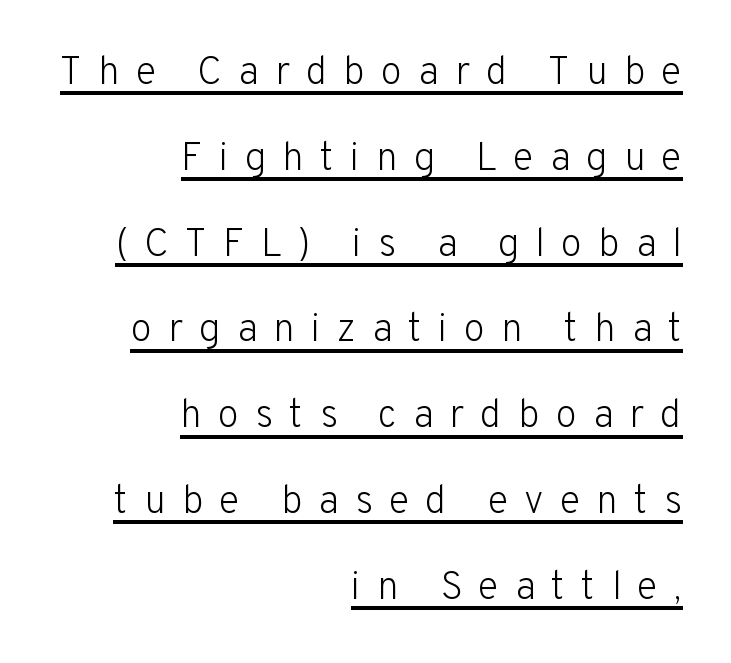
The weight would be labelled regular, book, light, or lighter still. Upright lettering throughout. Is this a fixed-width face? No — the glyphs have proportional, varying widths. Compared with undecorated copy, this sample adds a rule below the words. Glyph-to-glyph distance is far greater than everyday printed text. Serifs: no, the terminals of the letterforms are clean.
